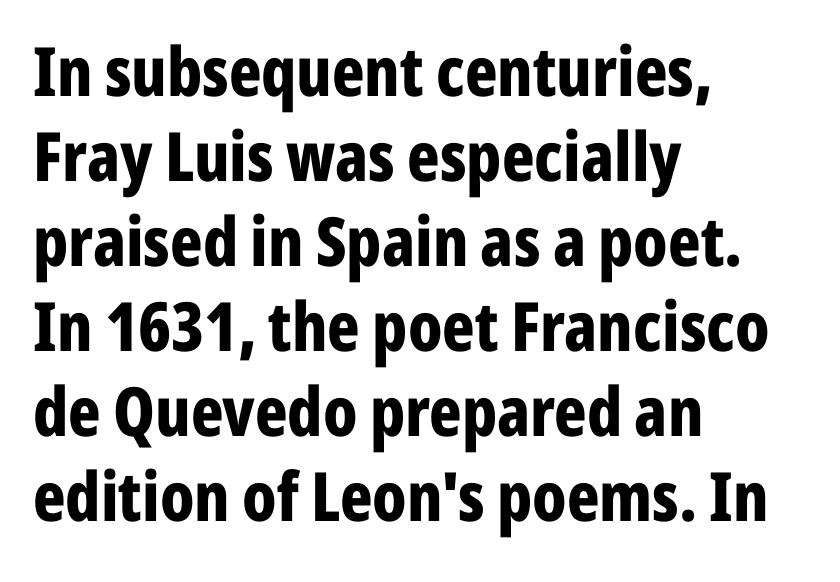
{"serif": "no", "italic": "no", "bold": "yes", "weight": "bold", "width": "condensed", "stroke_contrast": "low", "x_height": "medium", "monospaced": "no", "underline": "no", "align": "left", "line_spacing": "normal", "line_spacing_ratio": 1.25, "letter_spacing": "normal", "letter_spacing_em": 0.0, "glyph_px": 68}
